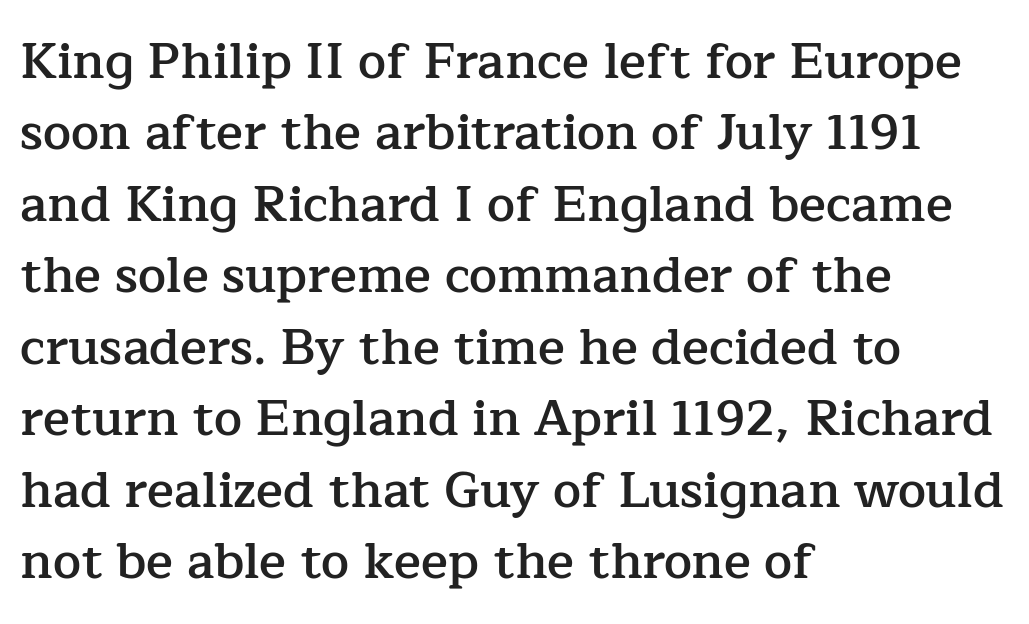
Q: Is the text bold? A: Semi-bold.
Q: Is the text italic (slanted)? A: No, it is upright.
Q: Is the typeface a serif or a sans-serif typeface? A: Serif.
Q: Is the text underlined? A: No.
Q: How is the paragraph aligned? A: Left-aligned.
Q: Is the spacing between letters normal or unusually wide? A: Normal.
Q: Is the spacing between lines tight, normal or loose? A: Normal.
Q: Width (condensed, normal, or wide)? A: Normal.
Q: Stroke contrast? A: Low.
Q: x-height? A: Medium.
Q: Monospaced? A: No.
